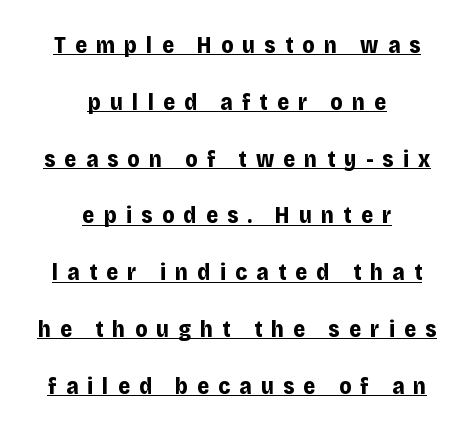
Q: Is the text bold? A: Yes.
Q: Is the text italic (slanted)? A: No, it is upright.
Q: Is the text underlined? A: Yes.
Q: How is the paragraph aligned? A: Centered.
Q: Is the spacing between letters normal or unusually wide? A: Unusually wide.
Q: Is the spacing between lines tight, normal or loose? A: Loose.
